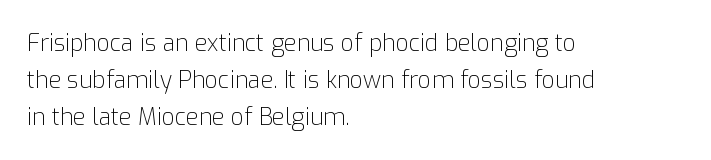
The rendering uses a moderate line-height, typical for paragraphs. The cut favours lightness, reaching ordinary text weight at its darkest. This is roman type, the default non-slanted kind. A student would call this left alignment; a typographer would say flush left, rag right. Honestly, there is no underline to notice here at all. The letterforms sit shoulder to shoulder at normal distance.
